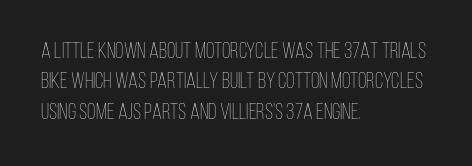
A quiet, ordinary-to-light weight characterises the typeface. The text block is weighted toward the left margin, trailing off unevenly rightward. This rendering leaves character spacing at its baseline value. Characters remain perfectly vertical along every line. The strip under each line holds only bare page.
